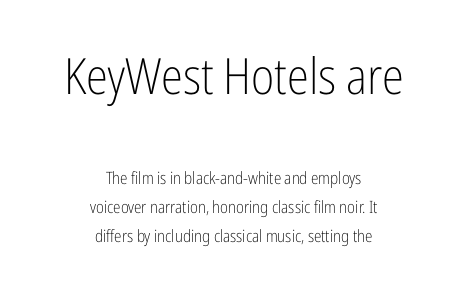
The image shows 50 px light, condensed sans-serif type, upright; set centered, normal line spacing (1.7x), normal letter spacing, not underlined; the first (top) block is 2.94x larger; low stroke contrast and a medium x-height.
